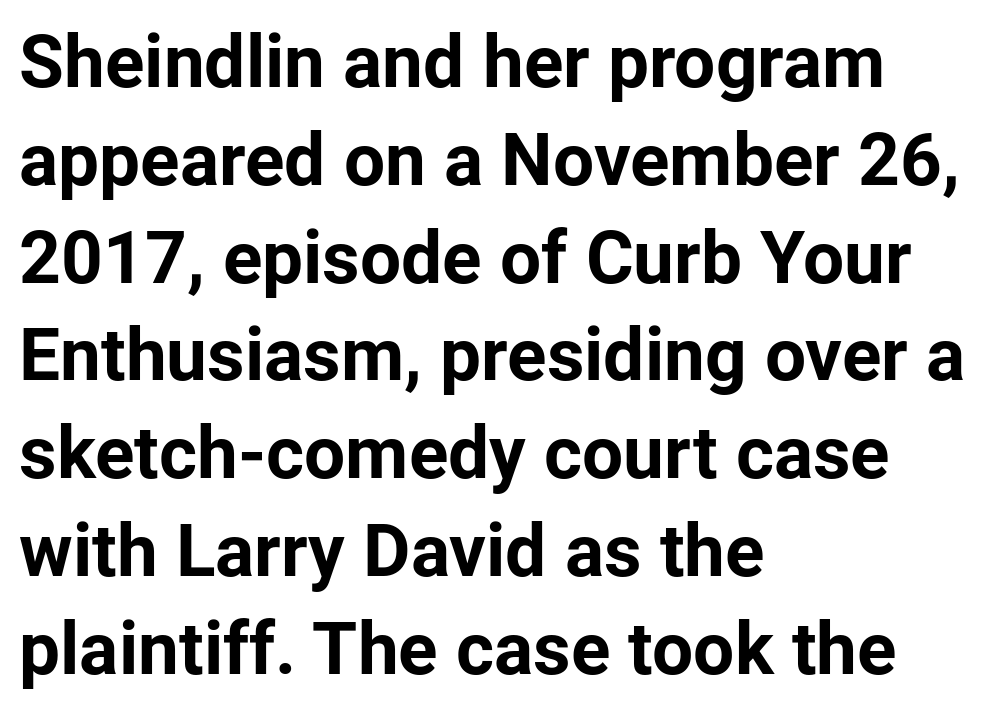
{"serif": "no", "italic": "no", "bold": "yes", "weight": "bold", "width": "normal", "stroke_contrast": "low", "x_height": "medium", "monospaced": "no", "underline": "no", "align": "left", "line_spacing": "normal", "line_spacing_ratio": 1.34, "letter_spacing": "normal", "letter_spacing_em": 0.0, "glyph_px": 73}
